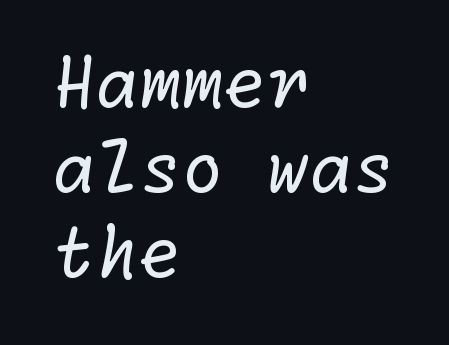
{"serif": "no", "bold": "no", "weight": "regular", "width": "normal", "stroke_contrast": "low", "x_height": "medium", "underline": "no", "align": "left", "line_spacing_ratio": 1.23, "letter_spacing": "normal", "letter_spacing_em": 0.0, "glyph_px": 69}
